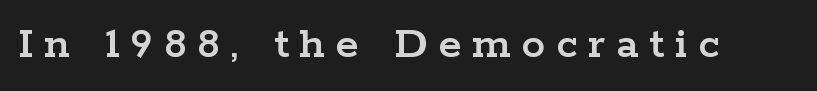
The image shows 47 px wide serif type, upright; set unusually wide letter spacing (+0.23 em), not underlined; low stroke contrast and a medium x-height.
